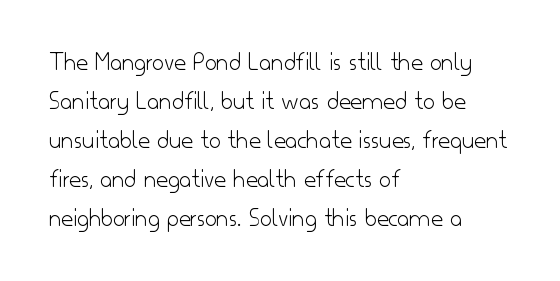
Each new line begins a customary step beneath the previous one. Students, note that the glyphs here touch the page at normal intervals. Letters rest on an invisible, unmarked baseline. Posture: upright roman.
